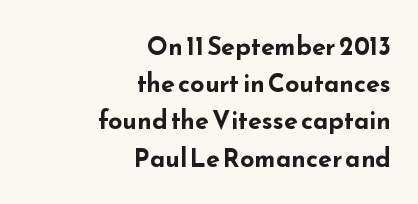
The image shows 25 px bold type, upright; set right-aligned, normal line spacing (1.49x), normal letter spacing, not underlined.
